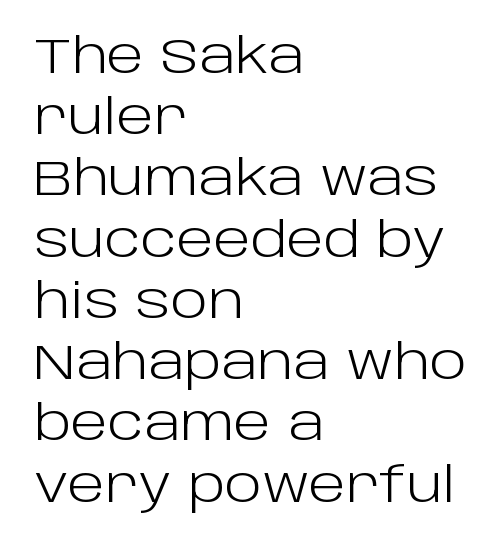
Q: Is the text bold? A: No.
Q: Is the text italic (slanted)? A: No, it is upright.
Q: Is the typeface a serif or a sans-serif typeface? A: Sans-serif.
Q: Is the text underlined? A: No.
Q: How is the paragraph aligned? A: Left-aligned.
Q: Is the spacing between letters normal or unusually wide? A: Normal.
Q: Is the spacing between lines tight, normal or loose? A: Normal.
Q: Width (condensed, normal, or wide)? A: Normal.
Q: Stroke contrast? A: Low.
Q: x-height? A: Large.
Q: Monospaced? A: No.
